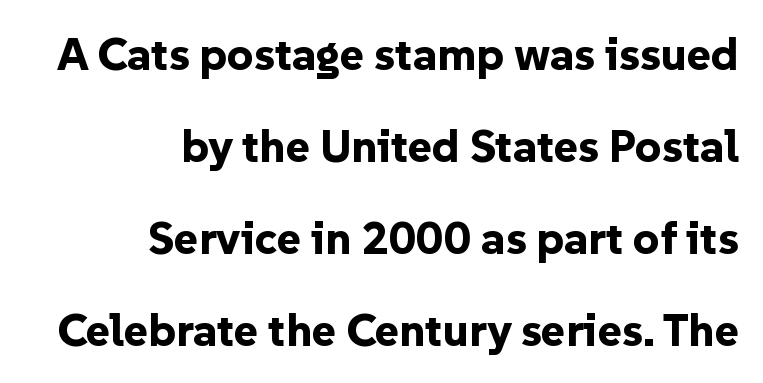
The image shows 46 px bold sans-serif type, upright; set right-aligned, loose line spacing (2.0x), normal letter spacing, not underlined; low stroke contrast and a medium x-height.
